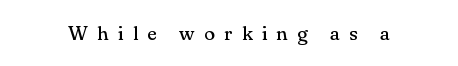
The image shows 20 px text type, upright; set unusually wide letter spacing (+0.46 em), not underlined.
